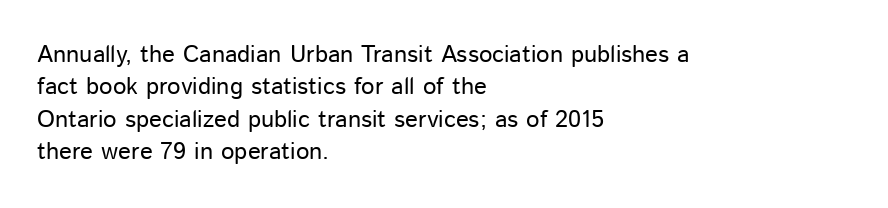
The typesetter chose a ragged-right arrangement here. In terms of letterspacing, this is plain default setting. Descenders hang freely into open space. A typesetter would call this leading conventional body-copy spacing. Stems and bowls with no extra thickness — not bold.
